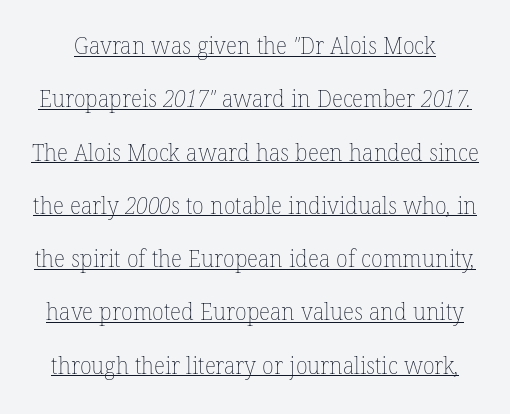
{"bold": "no", "underline": "yes", "line_spacing": "loose", "line_spacing_ratio": 2.22, "letter_spacing": "normal", "letter_spacing_em": 0.0, "glyph_px": 24}
